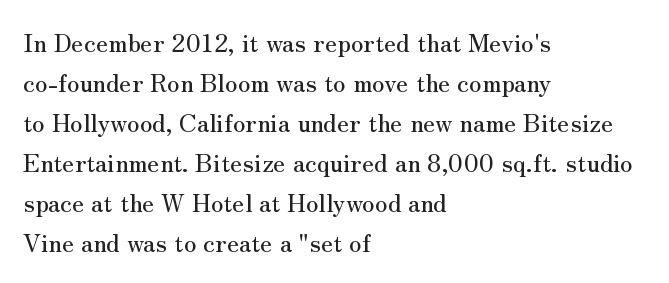
The image shows 25 px text type, upright; set left-aligned, normal line spacing (1.6x), normal letter spacing, not underlined.
